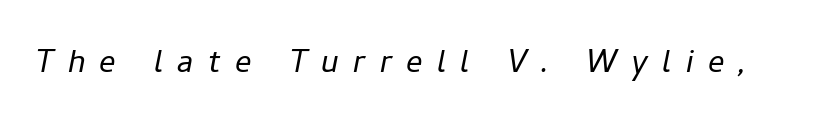
Descenders hang freely into open space. The rendering inserts visible extra space after every character. The face used here is proportionally spaced, like ordinary book or web type. A typesetter would mark this as italic.
